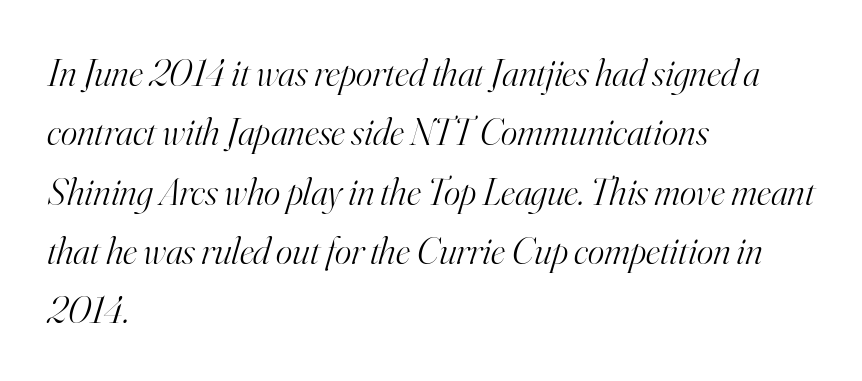
The image shows 39 px light serif type, italic (leaning right); set left-aligned, normal line spacing (1.52x), normal letter spacing, not underlined; high stroke contrast and a small x-height.
